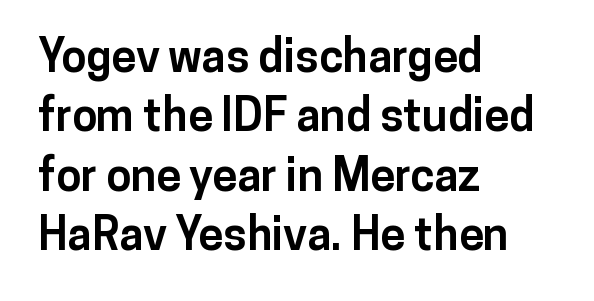
The baseline area is clear. The typesetting leans heavy: a genuine bold. Upright lettering throughout. Students, observe: this is what conventionally led text looks like.
